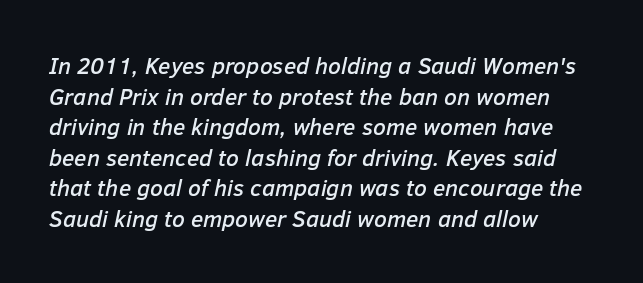
Anything drawn beneath the words? Only blank space. Horizontal alignment here is leftward, the default for most running prose. The passage shown has conventional tracking throughout. The rendering uses a moderate line-height, typical for paragraphs. An italicized treatment has been applied to the whole sample.
